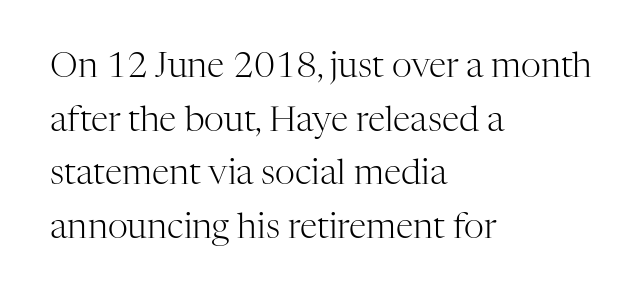
Q: Is the text bold? A: No.
Q: Is the text italic (slanted)? A: No, it is upright.
Q: Is the typeface a serif or a sans-serif typeface? A: Serif.
Q: Is the text underlined? A: No.
Q: How is the paragraph aligned? A: Left-aligned.
Q: Is the spacing between letters normal or unusually wide? A: Normal.
Q: Is the spacing between lines tight, normal or loose? A: Normal.
Q: Width (condensed, normal, or wide)? A: Normal.
Q: Stroke contrast? A: High.
Q: x-height? A: Medium.
Q: Monospaced? A: No.
